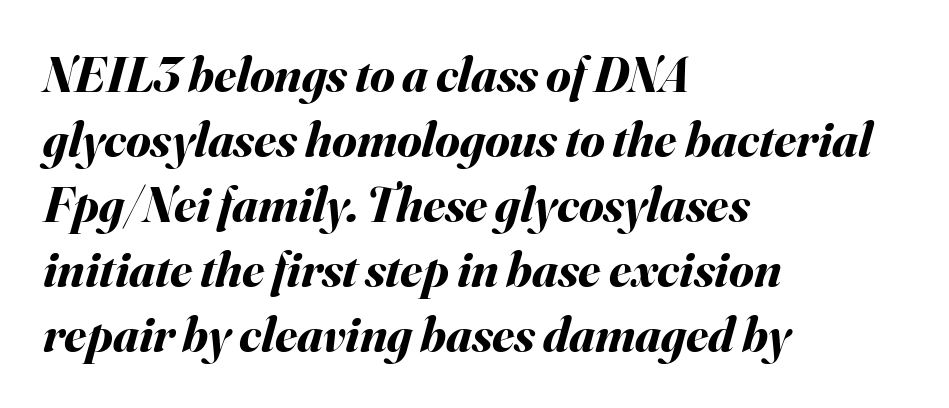
Q: Is the text bold? A: Yes.
Q: Is the text italic (slanted)? A: Yes, it leans right by about 16 degrees.
Q: Is the text underlined? A: No.
Q: How is the paragraph aligned? A: Left-aligned.
Q: Is the spacing between letters normal or unusually wide? A: Normal.
Q: Is the spacing between lines tight, normal or loose? A: Normal.
Q: Width (condensed, normal, or wide)? A: Normal.
Q: Stroke contrast? A: Medium.
Q: x-height? A: Small.
Q: Monospaced? A: No.
